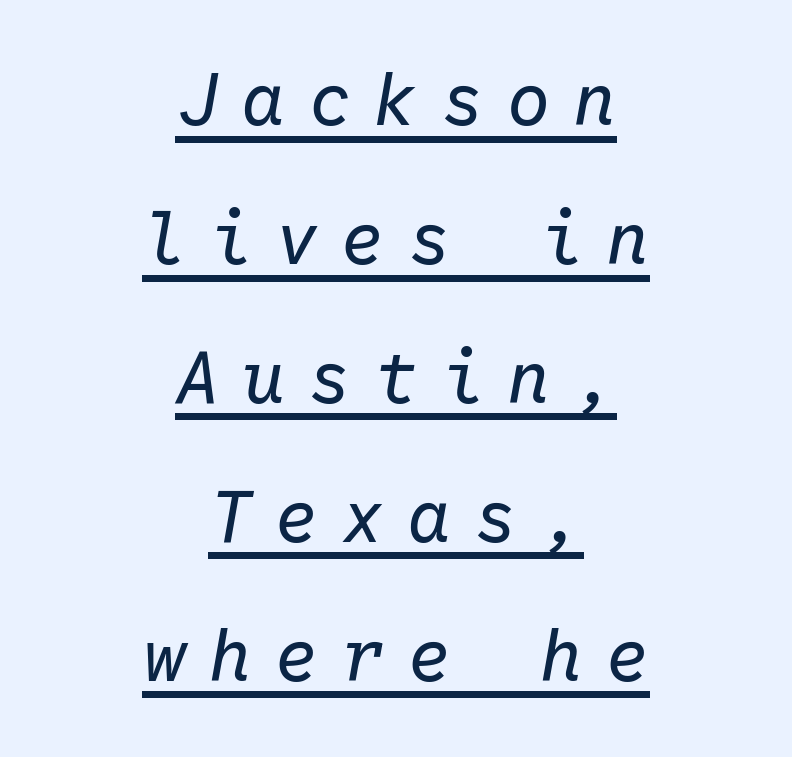
The image shows 72 px regular-weight type, italic (leaning right), monospaced; set centered, loose line spacing (1.93x), unusually wide letter spacing (+0.32 em), underlined; low stroke contrast and a medium x-height.
